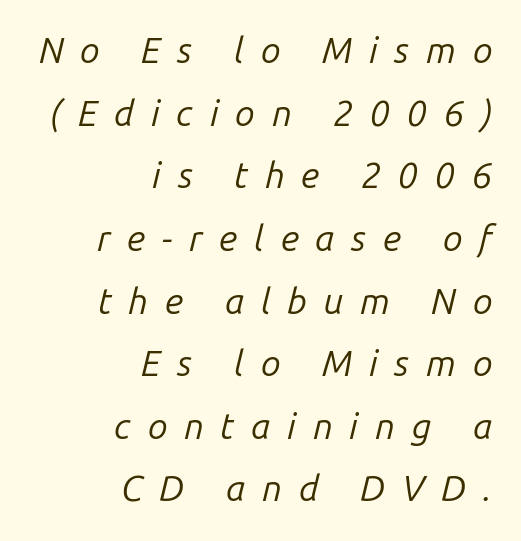
{"italic": "yes", "lean": "right", "slant_degrees": 14, "bold": "no", "weight": "regular", "width": "normal", "stroke_contrast": "low", "x_height": "medium", "monospaced": "no", "underline": "no", "align": "right", "line_spacing_ratio": 1.74, "letter_spacing": "wide", "letter_spacing_em": 0.46, "glyph_px": 36}
